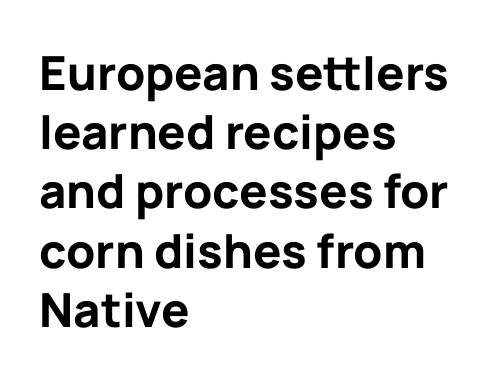
The image shows 47 px bold sans-serif type, upright; set left-aligned, normal line spacing (1.26x), normal letter spacing, not underlined; low stroke contrast and a medium x-height.
